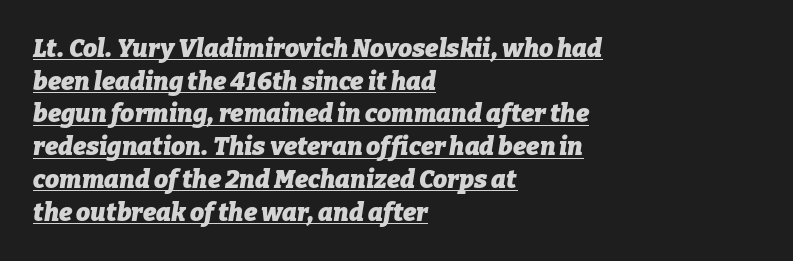
Q: Is the text bold? A: Yes.
Q: Is the text italic (slanted)? A: Yes, it leans right by about 9 degrees.
Q: Is the text underlined? A: Yes.
Q: How is the paragraph aligned? A: Left-aligned.
Q: Is the spacing between letters normal or unusually wide? A: Normal.
Q: Is the spacing between lines tight, normal or loose? A: Normal.
